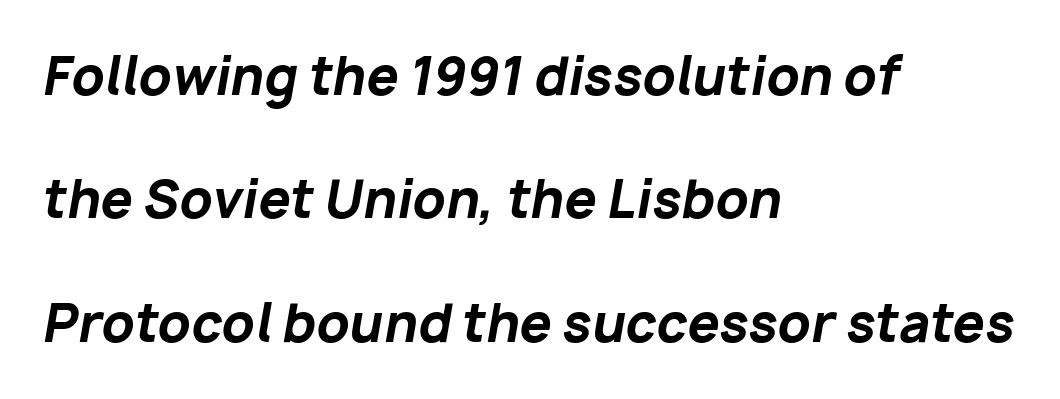
This block would shrink considerably if given ordinary leading; it's expanded now. The passage shown is typed in a proportional face where columns would drift. Inter-character spacing is left at the font's built-in metrics. Look at the stroke-to-counter ratio: heavy, a bold.
